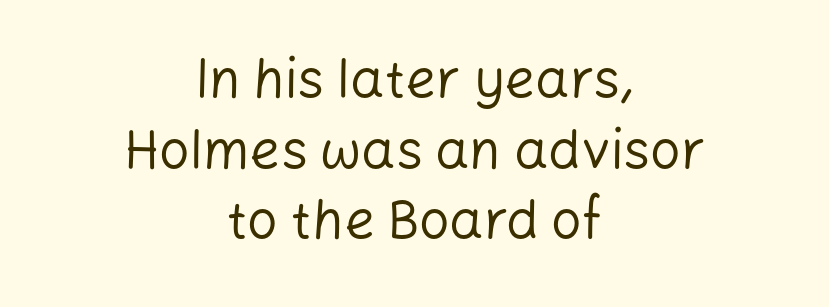
This is roman type, the default non-slanted kind. Leading matches the norm, producing a regular column. One-word summary of the alignment: center. Is this a fixed-width face? No — the glyphs have proportional, varying widths.
